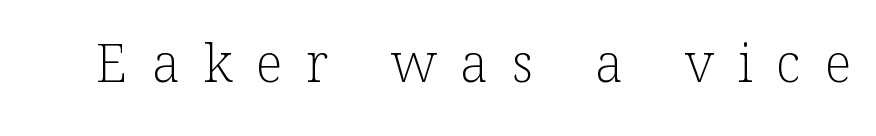
The image shows 53 px light serif type, upright; set unusually wide letter spacing (+0.45 em), not underlined; low stroke contrast and a medium x-height.
